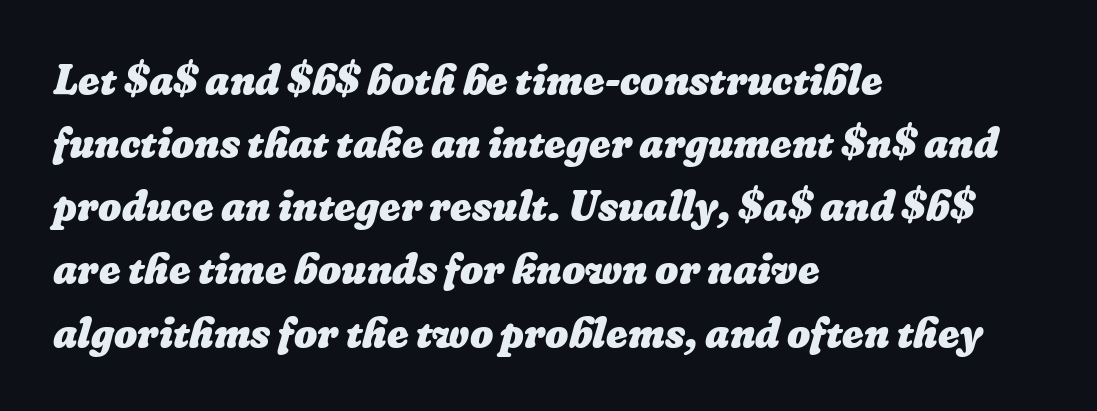
The image shows 41 px heavy type; set left-aligned, normal line spacing (1.54x), normal letter spacing, not underlined; low stroke contrast and a medium x-height.
